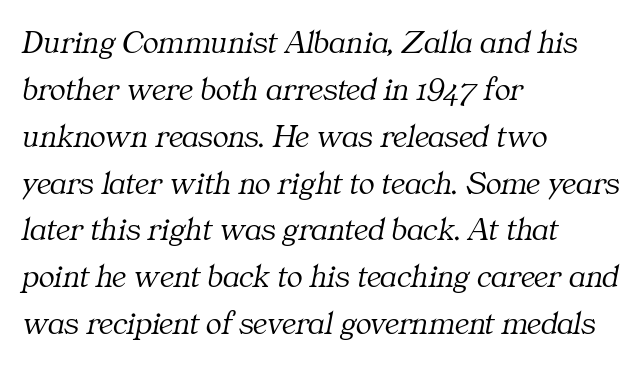
Q: Is the text bold? A: No.
Q: Is the text italic (slanted)? A: Yes, it leans right by about 11 degrees.
Q: Is the typeface a serif or a sans-serif typeface? A: Serif.
Q: Is the text underlined? A: No.
Q: How is the paragraph aligned? A: Left-aligned.
Q: Is the spacing between letters normal or unusually wide? A: Normal.
Q: Is the spacing between lines tight, normal or loose? A: Normal.
Q: Width (condensed, normal, or wide)? A: Normal.
Q: Stroke contrast? A: Medium.
Q: x-height? A: Medium.
Q: Monospaced? A: No.
